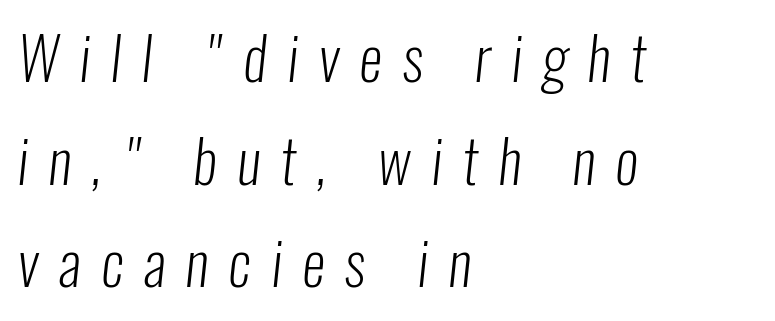
Q: Is the text bold? A: No.
Q: Is the typeface a serif or a sans-serif typeface? A: Sans-serif.
Q: Is the text underlined? A: No.
Q: How is the paragraph aligned? A: Left-aligned.
Q: Is the spacing between letters normal or unusually wide? A: Unusually wide.
Q: Width (condensed, normal, or wide)? A: Condensed.
Q: Stroke contrast? A: Low.
Q: x-height? A: Medium.
Q: Monospaced? A: No.
